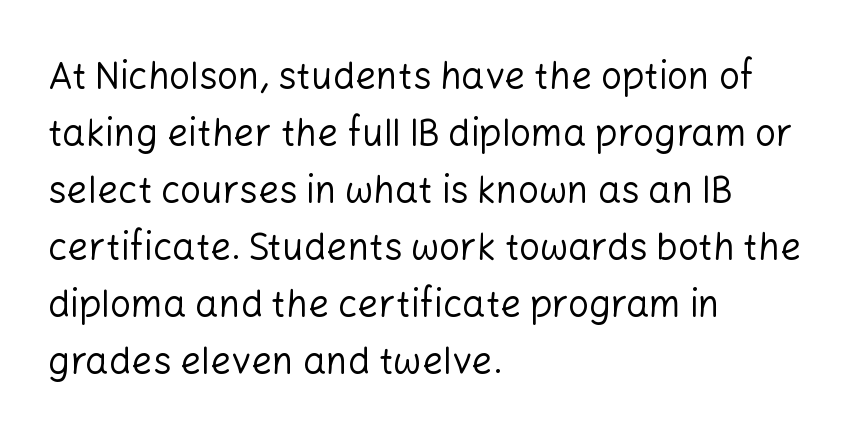
Q: Is the text bold? A: No.
Q: Is the text italic (slanted)? A: No, it is upright.
Q: Is the typeface a serif or a sans-serif typeface? A: Sans-serif.
Q: Is the text underlined? A: No.
Q: How is the paragraph aligned? A: Left-aligned.
Q: Is the spacing between letters normal or unusually wide? A: Normal.
Q: Is the spacing between lines tight, normal or loose? A: Normal.
Q: Width (condensed, normal, or wide)? A: Normal.
Q: Stroke contrast? A: Low.
Q: x-height? A: Medium.
Q: Monospaced? A: No.
